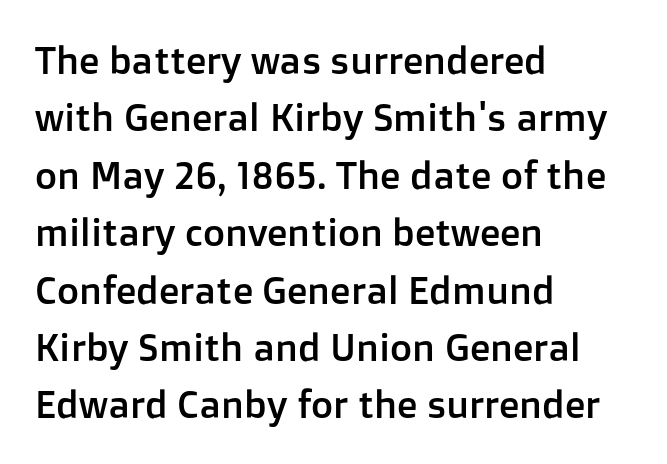
The image shows 38 px sans-serif type, upright; set left-aligned, normal line spacing (1.51x), normal letter spacing, not underlined; low stroke contrast and a medium x-height.
